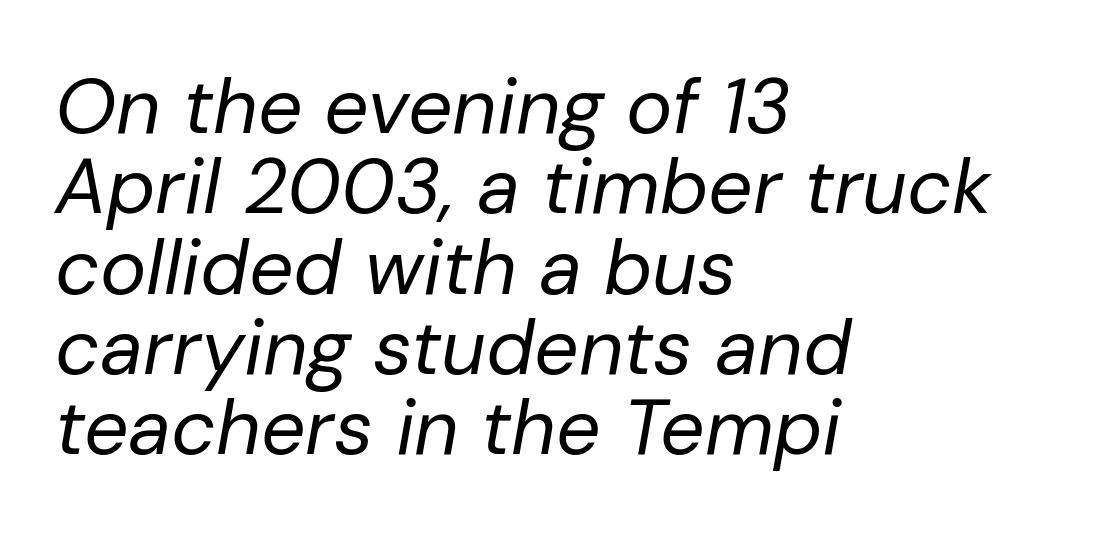
The image shows 78 px regular-weight type, italic (leaning right); set left-aligned, tight line spacing (1.03x), normal letter spacing, not underlined; low stroke contrast and a medium x-height.
